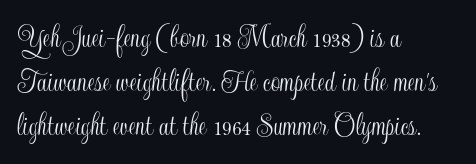
Q: Is the text italic (slanted)? A: Yes.
Q: Is the text underlined? A: No.
Q: How is the paragraph aligned? A: Left-aligned.
Q: Is the spacing between letters normal or unusually wide? A: Normal.
Q: Is the spacing between lines tight, normal or loose? A: Normal.
Q: Width (condensed, normal, or wide)? A: Condensed.
Q: x-height? A: Small.
Q: Monospaced? A: No.
